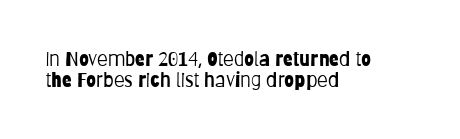
The image shows 20 px text type, upright; set left-aligned, tight line spacing (1.06x), normal letter spacing, not underlined.
